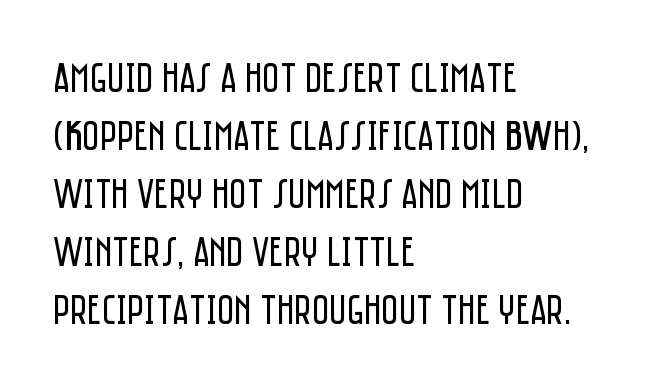
The image shows 42 px regular-weight, condensed sans-serif type, upright; set left-aligned, normal line spacing (1.38x), normal letter spacing, not underlined; low stroke contrast and a large x-height.
